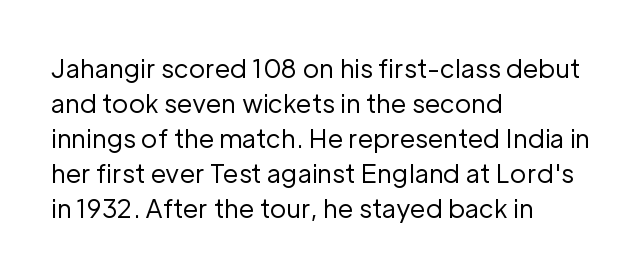
{"italic": "no", "bold": "no", "underline": "no", "align": "left", "line_spacing": "normal", "line_spacing_ratio": 1.4, "letter_spacing": "normal", "letter_spacing_em": 0.0, "glyph_px": 25}
